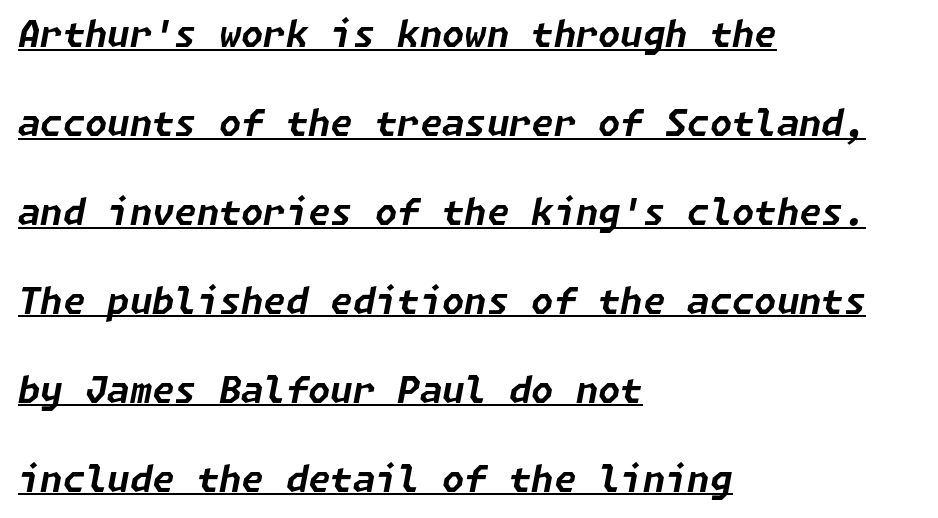
{"italic": "yes", "lean": "right", "slant_degrees": 11, "bold": "yes", "weight": "bold", "width": "normal", "stroke_contrast": "low", "x_height": "medium", "underline": "yes", "align": "left", "line_spacing": "loose", "line_spacing_ratio": 2.47, "letter_spacing": "normal", "letter_spacing_em": 0.0, "glyph_px": 36}
